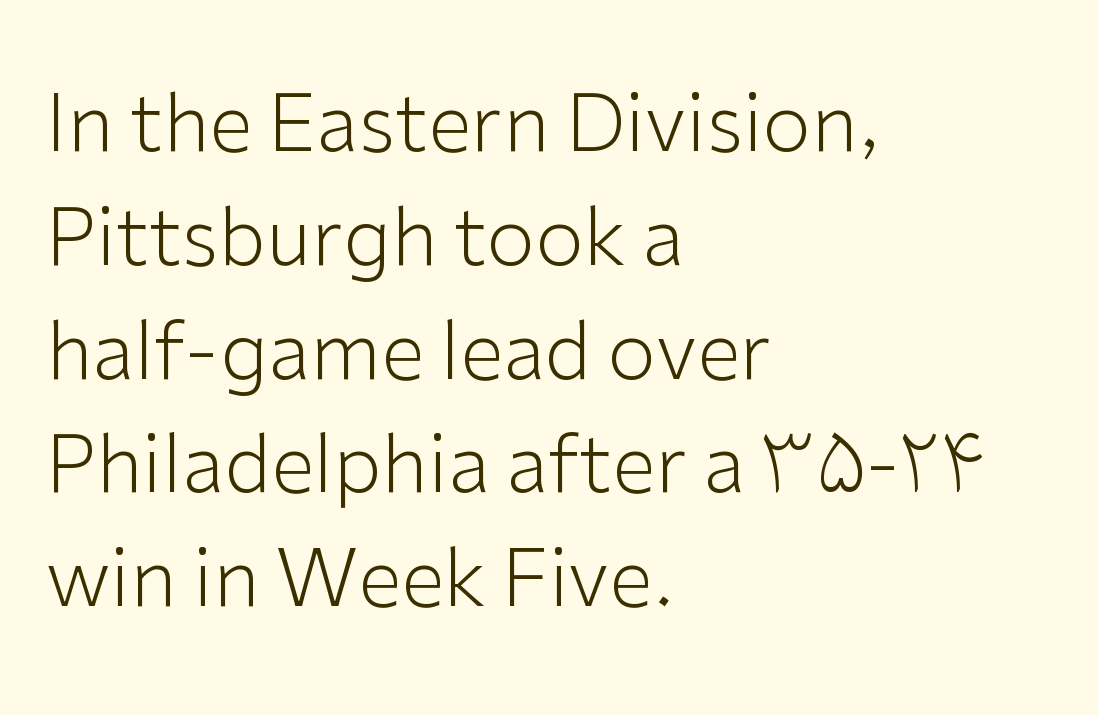
Q: Is the text bold? A: No.
Q: Is the text italic (slanted)? A: No, it is upright.
Q: Is the typeface a serif or a sans-serif typeface? A: Sans-serif.
Q: Is the text underlined? A: No.
Q: How is the paragraph aligned? A: Left-aligned.
Q: Is the spacing between letters normal or unusually wide? A: Normal.
Q: Is the spacing between lines tight, normal or loose? A: Normal.
Q: Width (condensed, normal, or wide)? A: Normal.
Q: Stroke contrast? A: Low.
Q: x-height? A: Medium.
Q: Monospaced? A: No.
